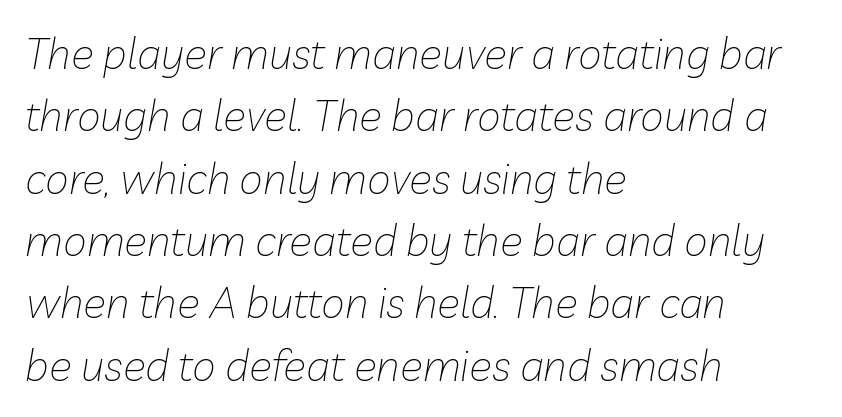
Q: Is the text bold? A: No.
Q: Is the text italic (slanted)? A: Yes, it leans right by about 10 degrees.
Q: Is the text underlined? A: No.
Q: How is the paragraph aligned? A: Left-aligned.
Q: Is the spacing between letters normal or unusually wide? A: Normal.
Q: Is the spacing between lines tight, normal or loose? A: Normal.
Q: Width (condensed, normal, or wide)? A: Normal.
Q: Stroke contrast? A: Low.
Q: x-height? A: Medium.
Q: Monospaced? A: No.
